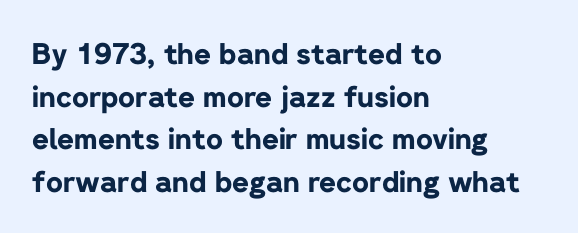
{"serif": "no", "italic": "no", "bold": "yes", "weight": "bold", "width": "normal", "stroke_contrast": "low", "x_height": "medium", "monospaced": "no", "underline": "no", "align": "left", "line_spacing": "normal", "line_spacing_ratio": 1.47, "letter_spacing": "normal", "letter_spacing_em": 0.0, "glyph_px": 29}
